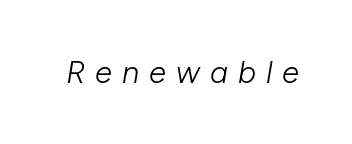
Q: Is the text bold? A: No.
Q: Is the text italic (slanted)? A: Yes, it leans right by about 10 degrees.
Q: Is the text underlined? A: No.
Q: Is the spacing between letters normal or unusually wide? A: Unusually wide.
Q: Width (condensed, normal, or wide)? A: Normal.
Q: Stroke contrast? A: Low.
Q: x-height? A: Medium.
Q: Monospaced? A: No.
